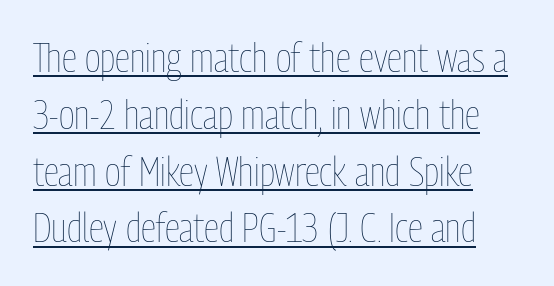
The image shows 40 px thin, condensed type, upright; set normal line spacing (1.42x), normal letter spacing, underlined; low stroke contrast and a medium x-height.
